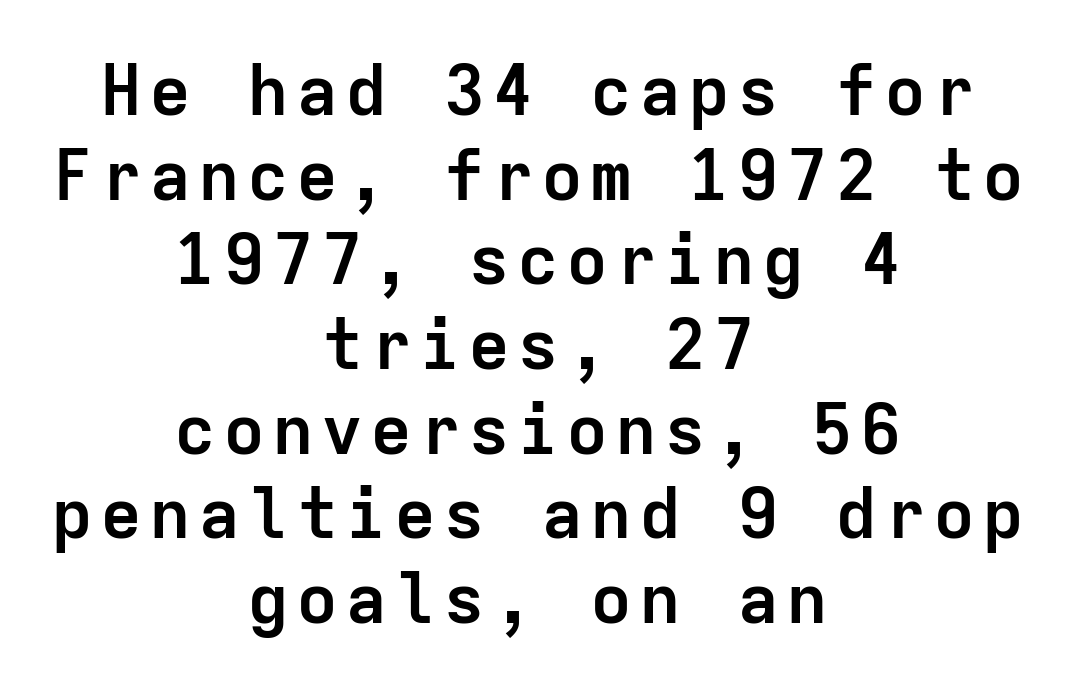
{"serif": "no", "italic": "no", "bold": "yes", "weight": "semibold", "width": "normal", "stroke_contrast": "low", "x_height": "medium", "monospaced": "yes", "underline": "no", "align": "center", "line_spacing_ratio": 1.21, "glyph_px": 70}
